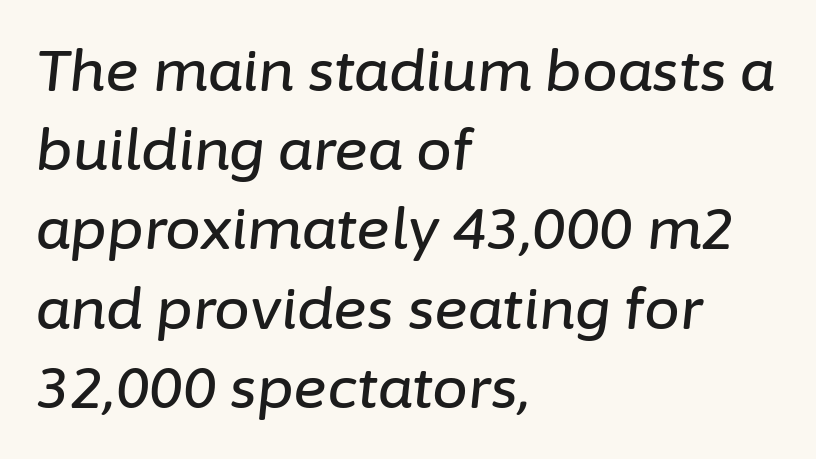
The image shows 57 px text type, italic (leaning right); set left-aligned, normal line spacing (1.39x), normal letter spacing, not underlined; low stroke contrast and a medium x-height.
